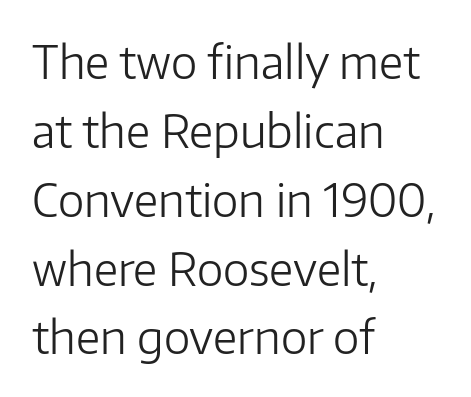
The image shows 45 px light sans-serif type, upright; set left-aligned, normal line spacing (1.53x), normal letter spacing, not underlined; low stroke contrast and a medium x-height.
